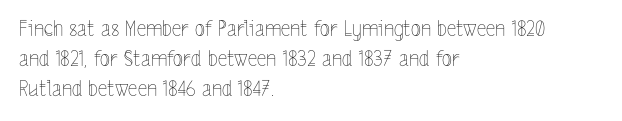
Q: Is the text bold? A: No.
Q: Is the text italic (slanted)? A: No, it is upright.
Q: Is the text underlined? A: No.
Q: How is the paragraph aligned? A: Left-aligned.
Q: Is the spacing between letters normal or unusually wide? A: Normal.
Q: Is the spacing between lines tight, normal or loose? A: Normal.
